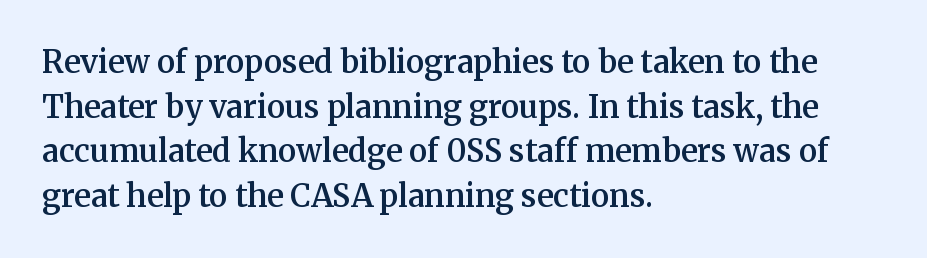
Q: Is the text bold? A: Semi-bold.
Q: Is the text italic (slanted)? A: No, it is upright.
Q: Is the typeface a serif or a sans-serif typeface? A: Serif.
Q: Is the text underlined? A: No.
Q: How is the paragraph aligned? A: Left-aligned.
Q: Is the spacing between letters normal or unusually wide? A: Normal.
Q: Is the spacing between lines tight, normal or loose? A: Normal.
Q: Width (condensed, normal, or wide)? A: Normal.
Q: Stroke contrast? A: Medium.
Q: x-height? A: Medium.
Q: Monospaced? A: No.
